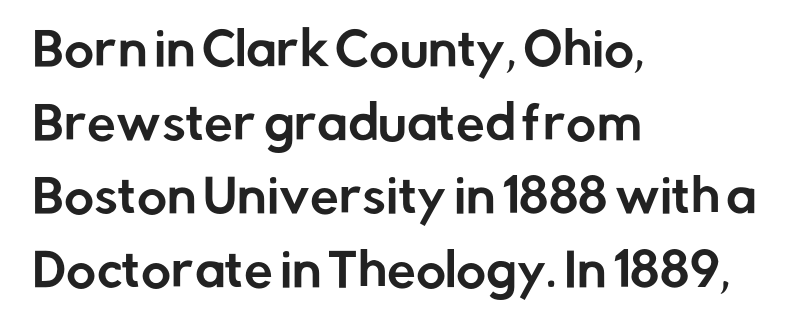
Regarding serifs, this sample does without them. Evenly set lines give the paragraph a standard silhouette. The foot of each line stays bare and open. These lines keep a tight, regular rhythm from letter to letter.
